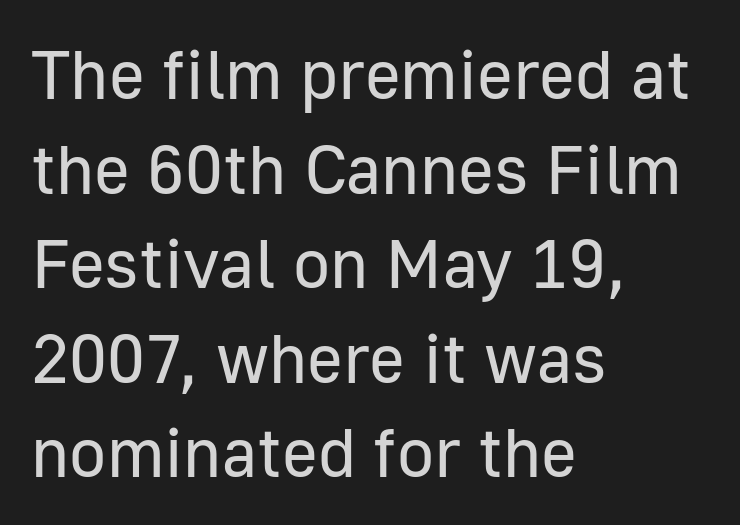
{"serif": "no", "italic": "no", "bold": "no", "weight": "regular", "width": "normal", "stroke_contrast": "low", "x_height": "medium", "monospaced": "no", "underline": "no", "align": "left", "line_spacing": "normal", "line_spacing_ratio": 1.37, "letter_spacing": "normal", "letter_spacing_em": 0.0, "glyph_px": 69}
